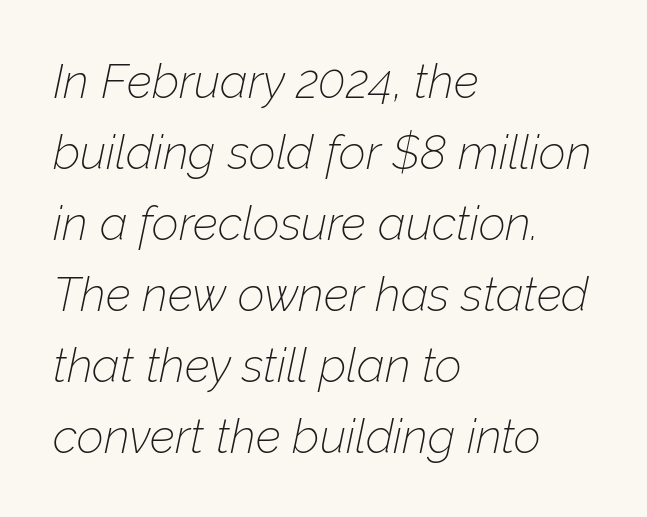
{"italic": "yes", "lean": "right", "slant_degrees": 12, "bold": "no", "weight": "thin", "width": "normal", "stroke_contrast": "low", "x_height": "medium", "monospaced": "no", "underline": "no", "align": "left", "line_spacing": "normal", "line_spacing_ratio": 1.51, "letter_spacing": "normal", "letter_spacing_em": 0.0, "glyph_px": 47}
